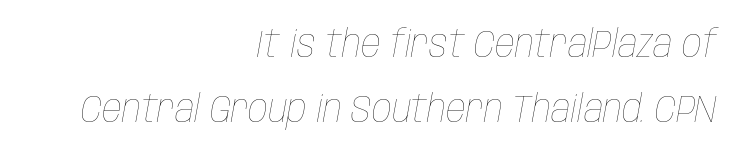
{"italic": "yes", "lean": "right", "slant_degrees": 10, "bold": "no", "weight": "thin", "width": "condensed", "stroke_contrast": "low", "x_height": "large", "monospaced": "no", "underline": "no", "align": "right", "line_spacing": "normal", "line_spacing_ratio": 1.66, "letter_spacing": "normal", "letter_spacing_em": 0.0, "glyph_px": 39}
